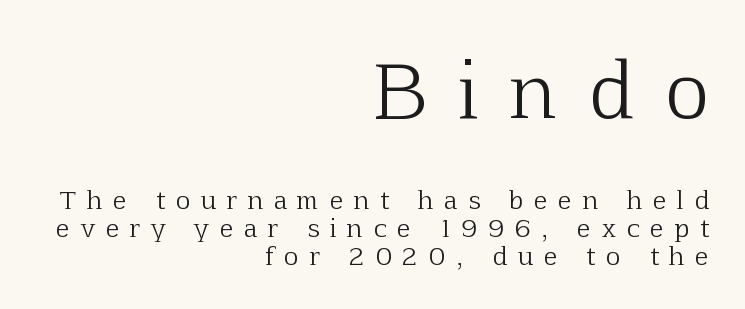
This sample has the flowing, uneven cadence of proportional lettering. The rendering shows small feet on the letterforms — a serif design. These two chunks differ in scale, with the top chunk taking the larger measure. Between one letter and the next there's a generous, obvious gap. Each new line begins almost immediately beneath the previous one.
